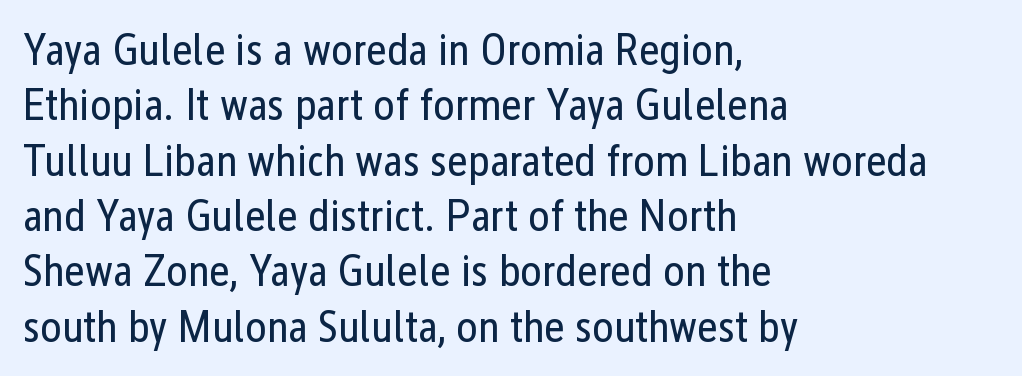
{"serif": "no", "italic": "no", "bold": "no", "weight": "regular", "width": "condensed", "stroke_contrast": "low", "x_height": "medium", "monospaced": "no", "underline": "no", "align": "left", "line_spacing_ratio": 1.23, "letter_spacing": "normal", "letter_spacing_em": 0.0, "glyph_px": 45}
